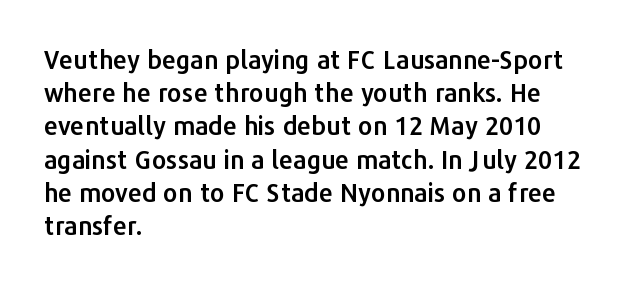
Q: Is the text italic (slanted)? A: No, it is upright.
Q: Is the text underlined? A: No.
Q: How is the paragraph aligned? A: Left-aligned.
Q: Is the spacing between letters normal or unusually wide? A: Normal.
Q: Is the spacing between lines tight, normal or loose? A: Normal.
